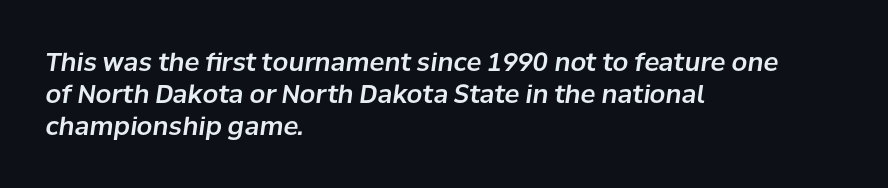
The image shows 25 px text type, italic (leaning right); set left-aligned, normal line spacing (1.28x), normal letter spacing, not underlined.
